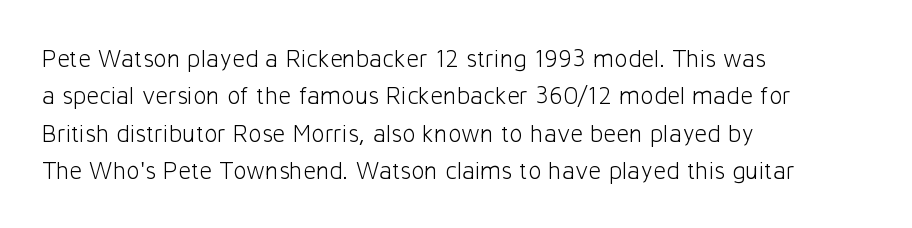
{"italic": "no", "bold": "no", "underline": "no", "align": "left", "line_spacing": "normal", "line_spacing_ratio": 1.5, "letter_spacing": "normal", "letter_spacing_em": 0.0, "glyph_px": 25}
